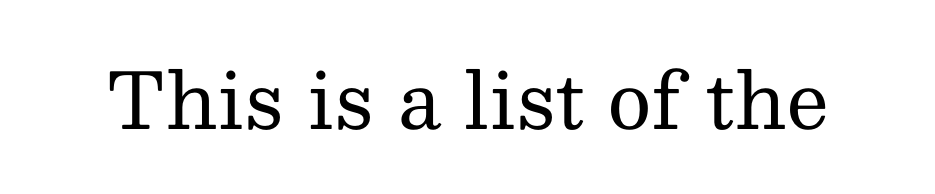
{"serif": "yes", "italic": "no", "bold": "no", "weight": "regular", "width": "normal", "stroke_contrast": "medium", "x_height": "medium", "monospaced": "no", "underline": "no", "letter_spacing": "normal", "letter_spacing_em": 0.0, "glyph_px": 77}
